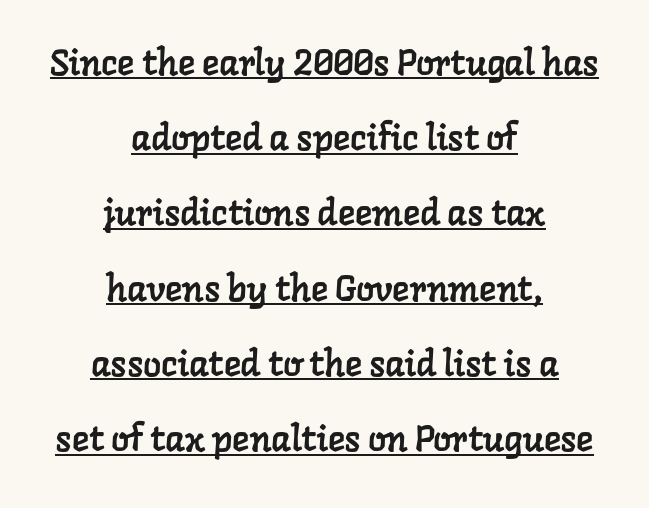
Is this a fixed-width face? No — the glyphs have proportional, varying widths. Glyph-to-glyph distance matches everyday printed text. Students, observe the line beneath the letters — that is underlining. What's the leading like? Stretched, with rows far apart. The compositor balanced each line on the midline.
